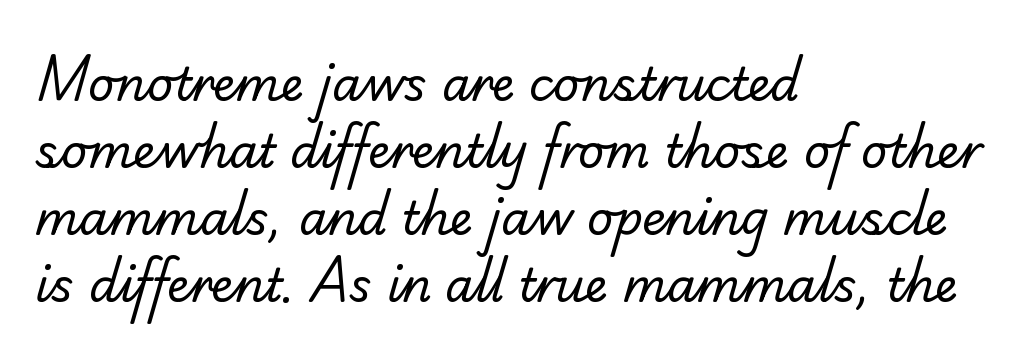
The image shows 46 px regular-weight serif type; set left-aligned, normal line spacing (1.46x), normal letter spacing, not underlined; low stroke contrast and a small x-height.
